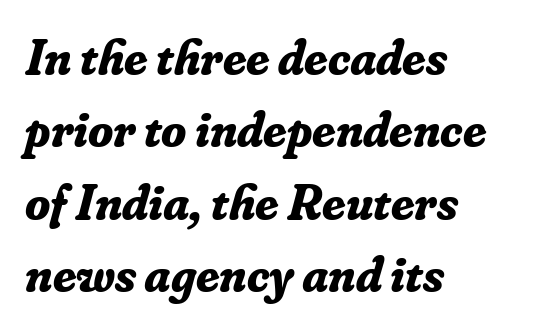
{"serif": "yes", "italic": "yes", "lean": "right", "slant_degrees": 16, "bold": "yes", "weight": "bold", "width": "normal", "stroke_contrast": "low", "x_height": "small", "monospaced": "no", "underline": "no", "align": "left", "line_spacing": "normal", "line_spacing_ratio": 1.42, "letter_spacing": "normal", "letter_spacing_em": 0.0, "glyph_px": 51}
